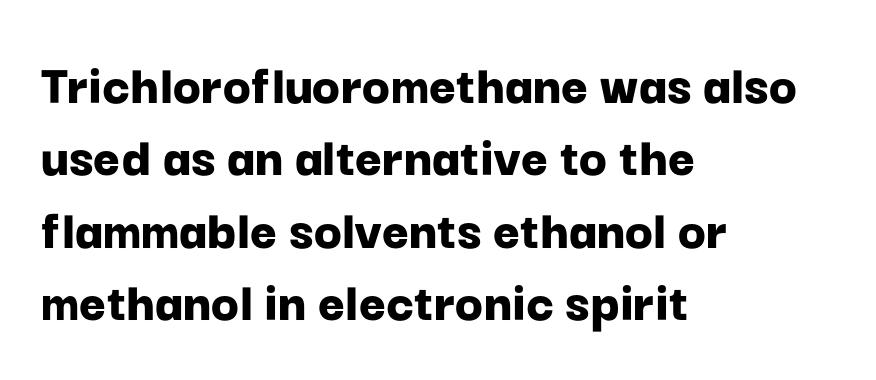
Glyph-to-glyph distance matches everyday printed text. Ordinary non-slanted type is in use. The passage shown is typed in a proportional face where columns would drift. Successive baselines arrive at the customary interval. The space beneath each line is pristine and unruled.
